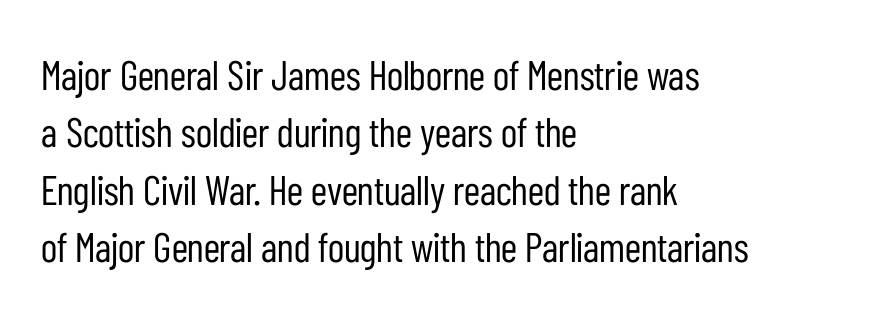
Q: Is the text bold? A: No.
Q: Is the text italic (slanted)? A: No, it is upright.
Q: Is the typeface a serif or a sans-serif typeface? A: Sans-serif.
Q: Is the text underlined? A: No.
Q: How is the paragraph aligned? A: Left-aligned.
Q: Is the spacing between letters normal or unusually wide? A: Normal.
Q: Is the spacing between lines tight, normal or loose? A: Normal.
Q: Width (condensed, normal, or wide)? A: Condensed.
Q: Stroke contrast? A: Low.
Q: x-height? A: Medium.
Q: Monospaced? A: No.
